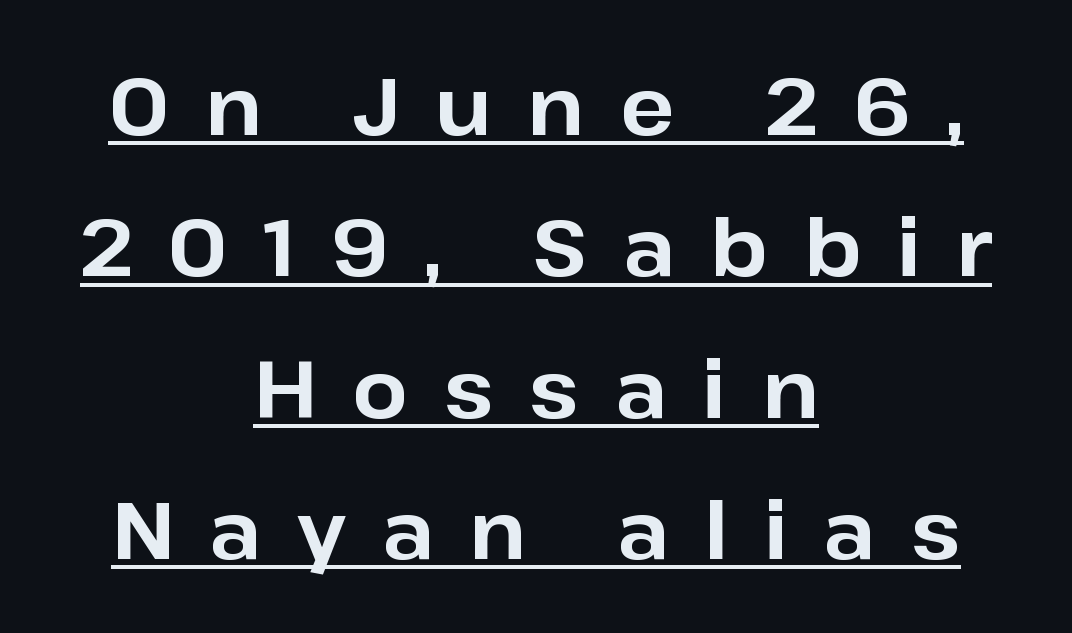
Q: Is the text bold? A: Yes.
Q: Is the text italic (slanted)? A: No, it is upright.
Q: Is the typeface a serif or a sans-serif typeface? A: Sans-serif.
Q: Is the text underlined? A: Yes.
Q: How is the paragraph aligned? A: Centered.
Q: Is the spacing between letters normal or unusually wide? A: Unusually wide.
Q: Width (condensed, normal, or wide)? A: Normal.
Q: Stroke contrast? A: Low.
Q: x-height? A: Medium.
Q: Monospaced? A: No.
